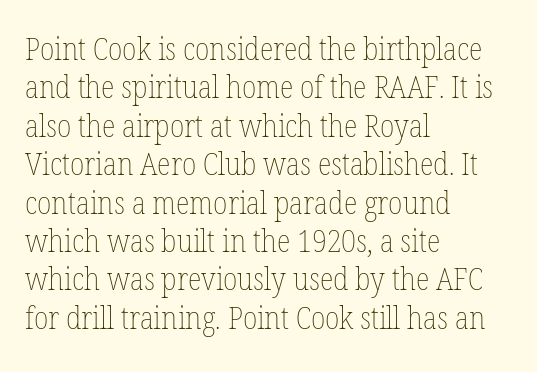
{"italic": "no", "bold": "no", "weight": "thin", "width": "condensed", "stroke_contrast": "low", "x_height": "medium", "monospaced": "no", "underline": "no", "align": "left", "line_spacing_ratio": 1.2, "letter_spacing": "normal", "letter_spacing_em": 0.0, "glyph_px": 32}
